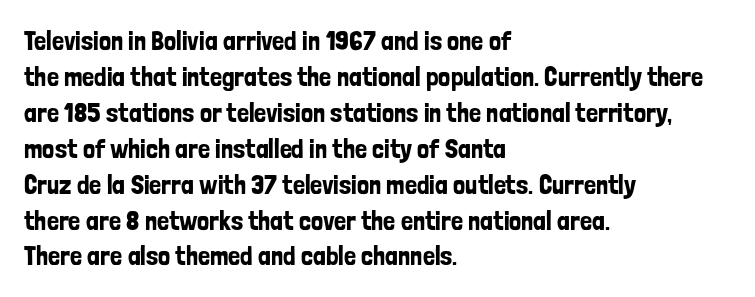
The image shows 27 px text type, upright; set left-aligned, normal line spacing (1.33x), normal letter spacing, not underlined.
